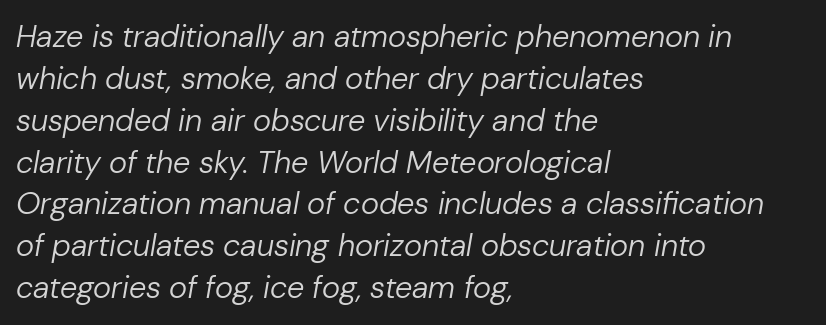
Q: Is the text bold? A: No.
Q: Is the text italic (slanted)? A: Yes, it leans right by about 10 degrees.
Q: Is the text underlined? A: No.
Q: How is the paragraph aligned? A: Left-aligned.
Q: Is the spacing between letters normal or unusually wide? A: Normal.
Q: Is the spacing between lines tight, normal or loose? A: Normal.
Q: Width (condensed, normal, or wide)? A: Normal.
Q: Stroke contrast? A: Low.
Q: x-height? A: Medium.
Q: Monospaced? A: No.
